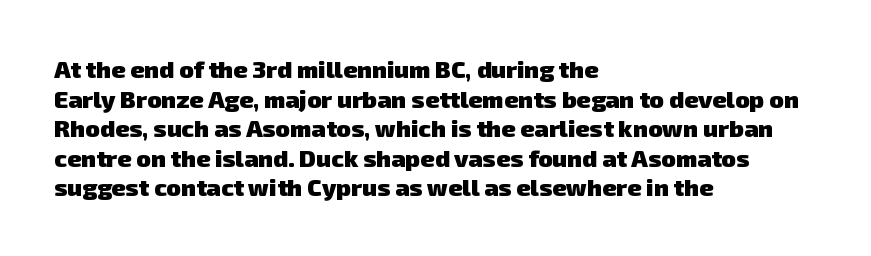
A classic flush-left, rag-right setting is used for this passage. You could call the tracking neutral — neither tight nor loose. The space directly below the letters is spotless. Weight check: bold — yes, fully.
